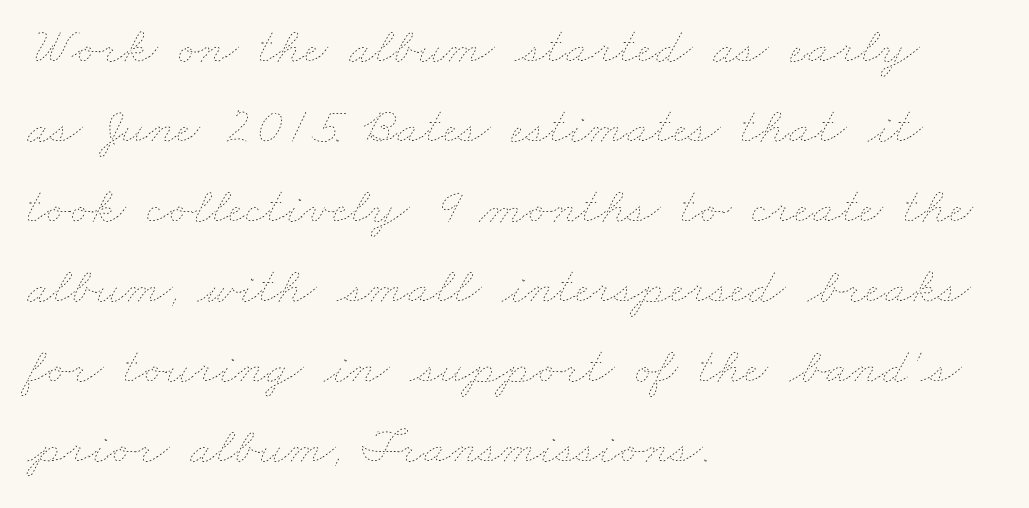
{"bold": "no", "weight": "thin", "width": "wide", "stroke_contrast": "low", "x_height": "small", "monospaced": "no", "underline": "no", "align": "left", "line_spacing": "normal", "line_spacing_ratio": 1.54, "letter_spacing": "normal", "letter_spacing_em": 0.0, "glyph_px": 52}
